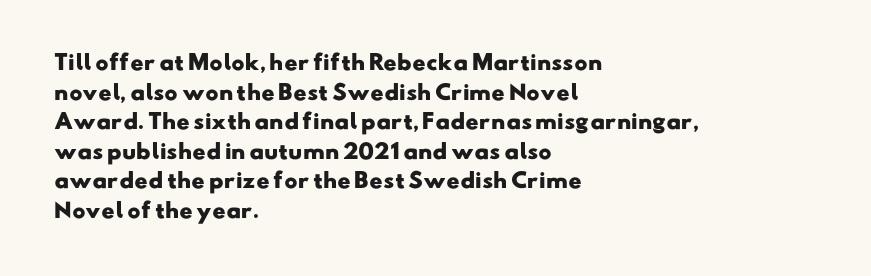
The image shows 20 px bold type; set left-aligned, normal line spacing (1.48x), normal letter spacing, not underlined.
